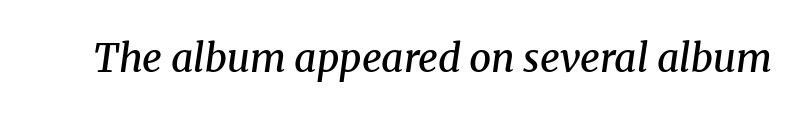
Varying glyph widths throughout — classic text-font behaviour. The glyphs in this specimen are seriffed. The words here are not underlined. Words appear dense and cohesive because spacing is normal.
